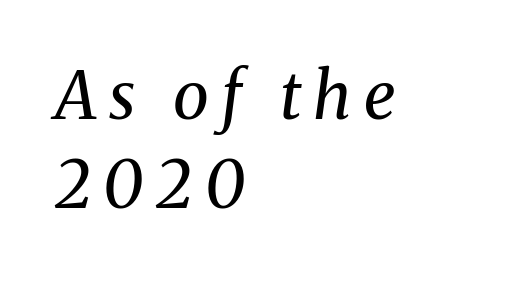
Q: Is the text bold? A: No.
Q: Is the text italic (slanted)? A: Yes, it leans right by about 8 degrees.
Q: Is the typeface a serif or a sans-serif typeface? A: Serif.
Q: Is the text underlined? A: No.
Q: How is the paragraph aligned? A: Left-aligned.
Q: Is the spacing between lines tight, normal or loose? A: Normal.
Q: Width (condensed, normal, or wide)? A: Normal.
Q: Stroke contrast? A: Medium.
Q: x-height? A: Medium.
Q: Monospaced? A: No.
